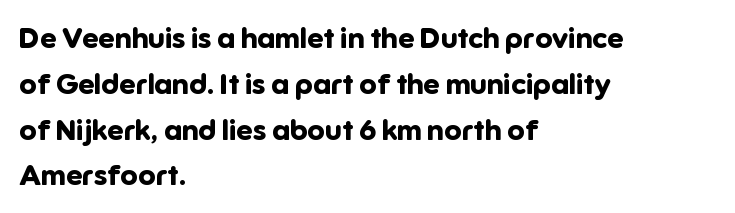
Q: Is the text bold? A: Yes.
Q: Is the text italic (slanted)? A: No, it is upright.
Q: Is the typeface a serif or a sans-serif typeface? A: Sans-serif.
Q: Is the text underlined? A: No.
Q: How is the paragraph aligned? A: Left-aligned.
Q: Is the spacing between letters normal or unusually wide? A: Normal.
Q: Is the spacing between lines tight, normal or loose? A: Normal.
Q: Width (condensed, normal, or wide)? A: Normal.
Q: Stroke contrast? A: Low.
Q: x-height? A: Medium.
Q: Monospaced? A: No.
